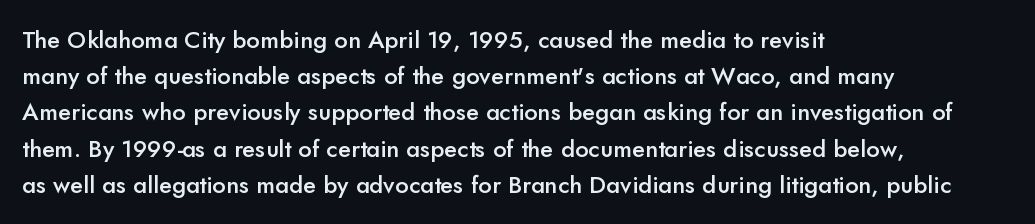
Quick note: not italic, upright. The baseline area is clear. Short and long lines alike share a common starting point at left. Students, observe: this is what conventionally led text looks like.
